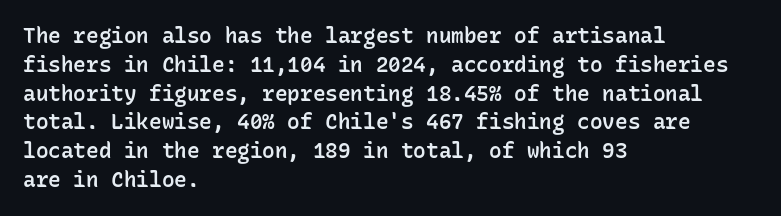
{"italic": "no", "bold": "semi", "underline": "no", "align": "left", "line_spacing": "normal", "line_spacing_ratio": 1.37, "letter_spacing": "normal", "letter_spacing_em": 0.0, "glyph_px": 21}
